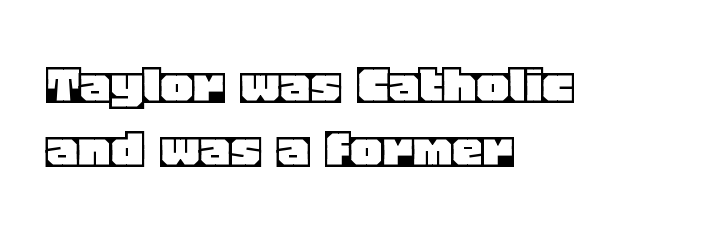
Tracking here is standard; glyphs follow each other at the usual distance. Beneath every word, the page is bare. A typesetter would mark this as roman, not italic. Varying glyph widths throughout — classic text-font behaviour.
